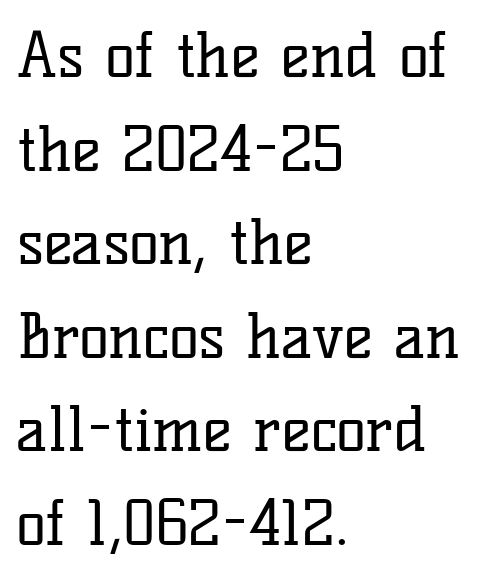
{"serif": "yes", "italic": "no", "bold": "no", "weight": "regular", "width": "normal", "stroke_contrast": "low", "x_height": "medium", "monospaced": "no", "underline": "no", "align": "left", "line_spacing": "normal", "line_spacing_ratio": 1.51, "letter_spacing": "normal", "letter_spacing_em": 0.0, "glyph_px": 62}
